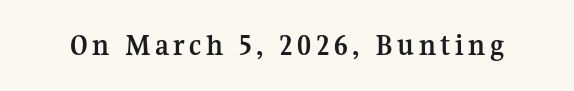
{"serif": "yes", "italic": "no", "bold": "yes", "weight": "semibold", "width": "normal", "stroke_contrast": "medium", "x_height": "medium", "monospaced": "no", "underline": "no", "glyph_px": 30}
